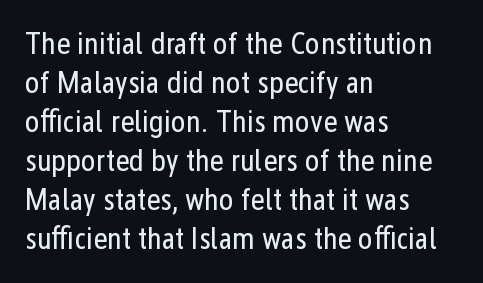
The image shows 31 px regular-weight, condensed sans-serif type, upright; set left-aligned, normal line spacing (1.26x), normal letter spacing, not underlined; low stroke contrast and a medium x-height.
